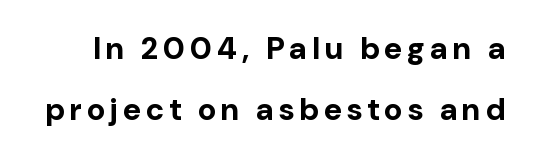
The image shows 31 px bold sans-serif type, upright; set loose line spacing (1.98x), not underlined; low stroke contrast and a medium x-height.
